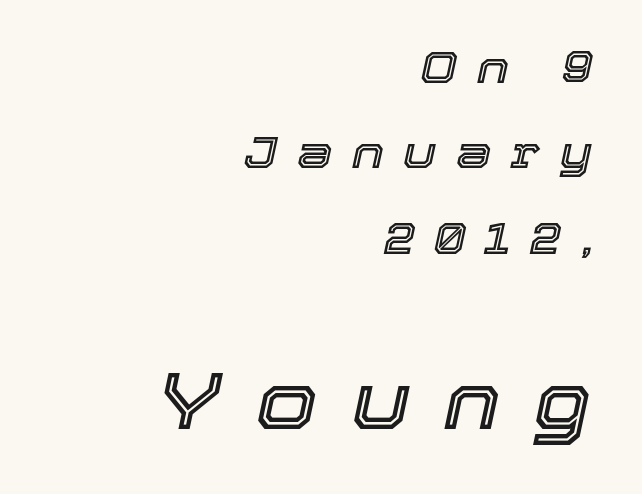
The rendering inserts visible extra space after every character. Compared with typical paragraphs, the rows here are farther apart. The rendering anchors every line to the right-hand side. In terms of posture, this sample is oblique. Which of the two is more prominent by size? The second, at the bottom.
